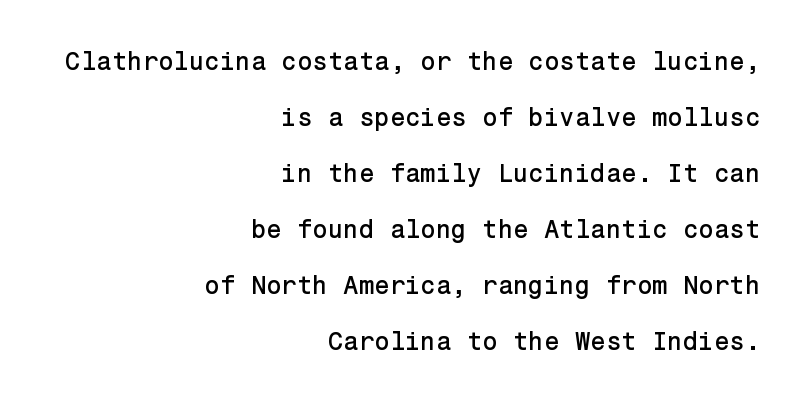
The image shows 25 px text type, upright; set right-aligned, loose line spacing (2.24x), normal letter spacing, not underlined.
